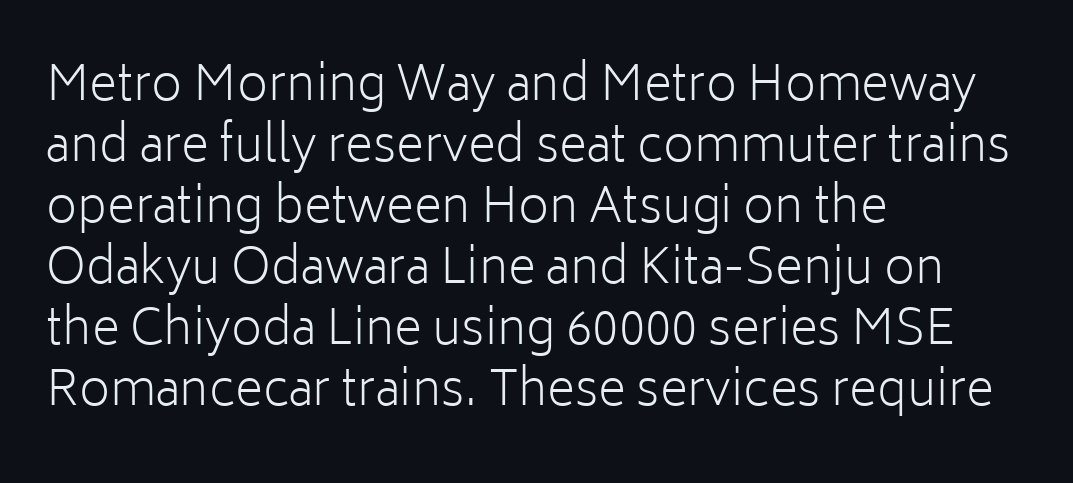
Check where the strokes stop: nothing finishes them off — pure sans. Caption: face not bold, strokes unweighted. The lines sit at an ordinary, default distance from one another. The font's upright variant was chosen for this text. Left-aligned paragraph, ragged on the right. Descenders are the only things crossing below the line.
